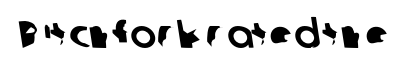
{"serif": "no", "width": "normal", "stroke_contrast": "low", "x_height": "medium", "monospaced": "no", "underline": "no", "letter_spacing": "normal", "letter_spacing_em": 0.0, "glyph_px": 39}
